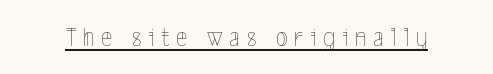
The image shows 27 px text type, upright; set unusually wide letter spacing (+0.25 em), underlined.
